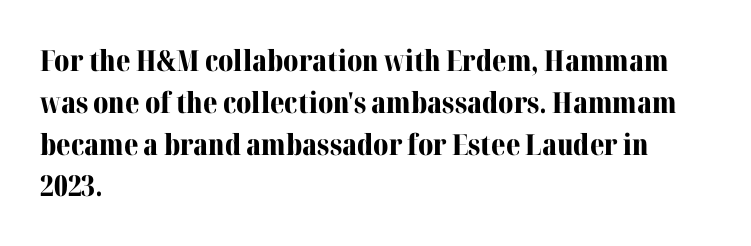
{"serif": "yes", "italic": "no", "bold": "yes", "weight": "bold", "width": "normal", "stroke_contrast": "medium", "x_height": "medium", "monospaced": "no", "underline": "no", "align": "left", "line_spacing": "normal", "line_spacing_ratio": 1.44, "letter_spacing": "normal", "letter_spacing_em": 0.0, "glyph_px": 29}
